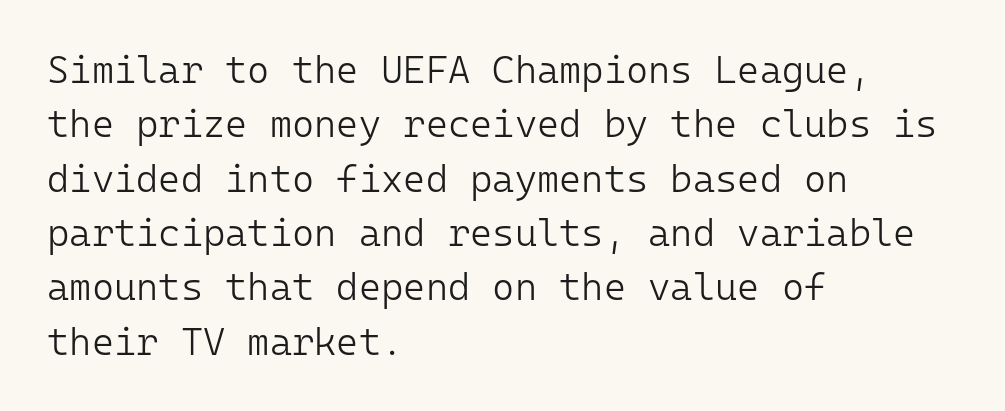
Unbolded letterforms with no extra heft. Ascenders rise straight up at ninety degrees. Visually the block forms a straight wall on the left and a jagged coastline on the right. Successive baselines arrive at the customary interval. Plain, unruled lines of type.
